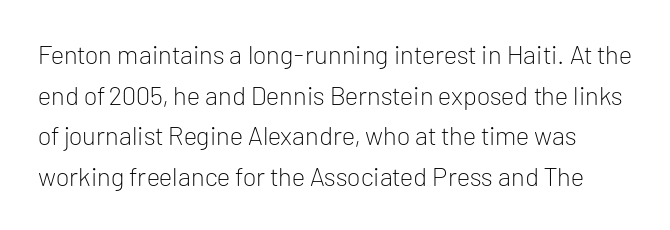
The image shows 26 px text type, upright; set normal line spacing (1.56x), normal letter spacing, not underlined.
